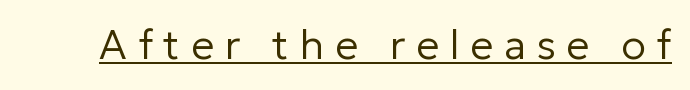
{"serif": "no", "italic": "no", "bold": "no", "weight": "regular", "width": "normal", "stroke_contrast": "low", "x_height": "medium", "monospaced": "no", "underline": "yes", "letter_spacing": "wide", "letter_spacing_em": 0.26, "glyph_px": 41}
